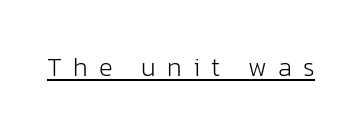
Q: Is the text bold? A: No.
Q: Is the text italic (slanted)? A: No, it is upright.
Q: Is the text underlined? A: Yes.
Q: Is the spacing between letters normal or unusually wide? A: Unusually wide.
